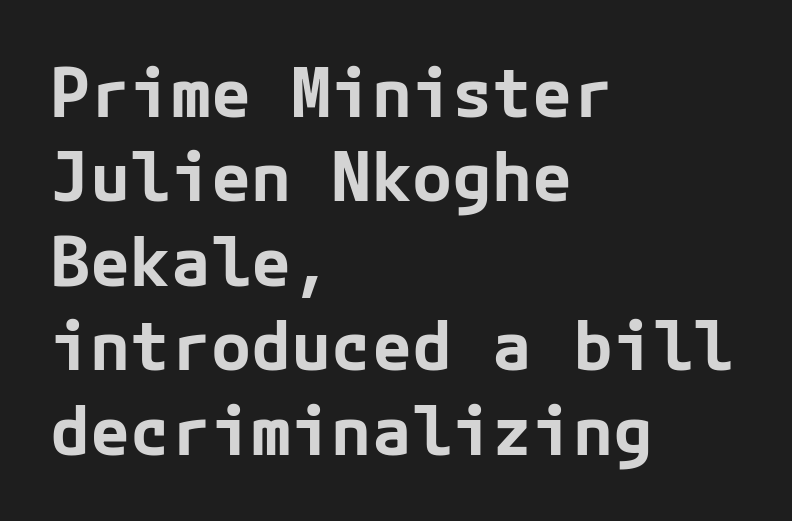
{"serif": "no", "italic": "no", "bold": "yes", "weight": "bold", "width": "normal", "stroke_contrast": "low", "x_height": "medium", "underline": "no", "align": "left", "line_spacing": "normal", "line_spacing_ratio": 1.26, "letter_spacing": "normal", "letter_spacing_em": 0.0, "glyph_px": 67}
